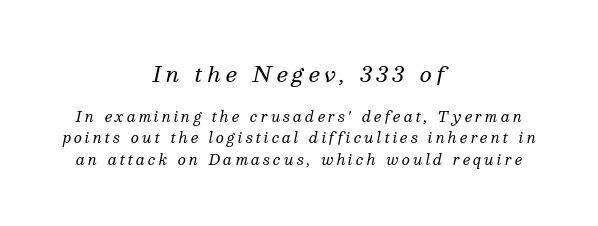
The image shows 21 px text type, italic (leaning right); set centered, normal line spacing (1.53x), unusually wide letter spacing (+0.23 em), not underlined; the first (top) block is 1.5x larger.
